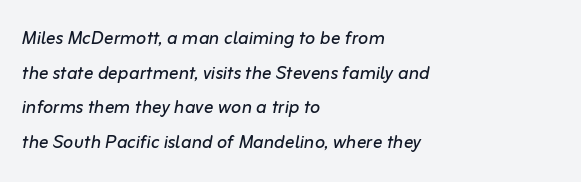
{"italic": "yes", "lean": "right", "slant_degrees": 10, "bold": "no", "underline": "no", "align": "left", "line_spacing": "normal", "line_spacing_ratio": 1.44, "letter_spacing": "normal", "letter_spacing_em": 0.0, "glyph_px": 24}
